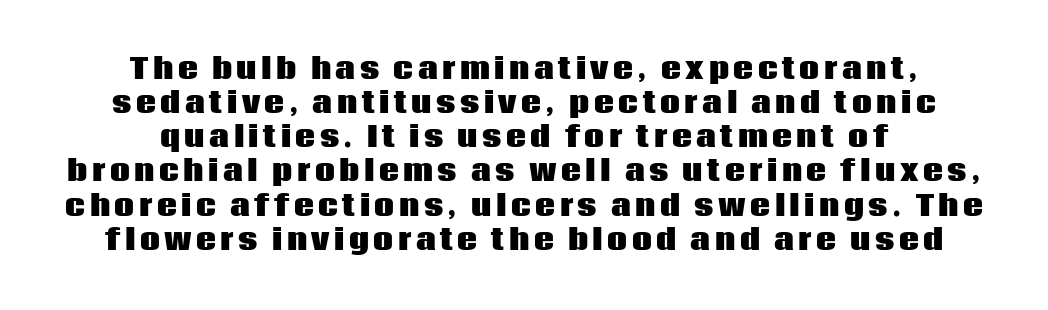
Decoration check: the copy has no underline. Short and long lines alike share a common midpoint. Vertical strokes here are truly vertical. The letters advance in unequal steps, a hallmark of proportional type.
